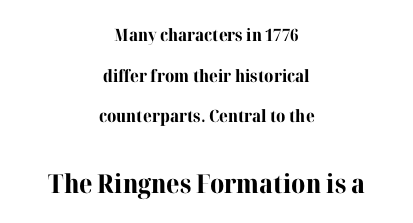
The image shows 26 px bold type, upright; set centered, loose line spacing (2.39x), normal letter spacing, not underlined; the second (bottom) block is 1.53x larger.
